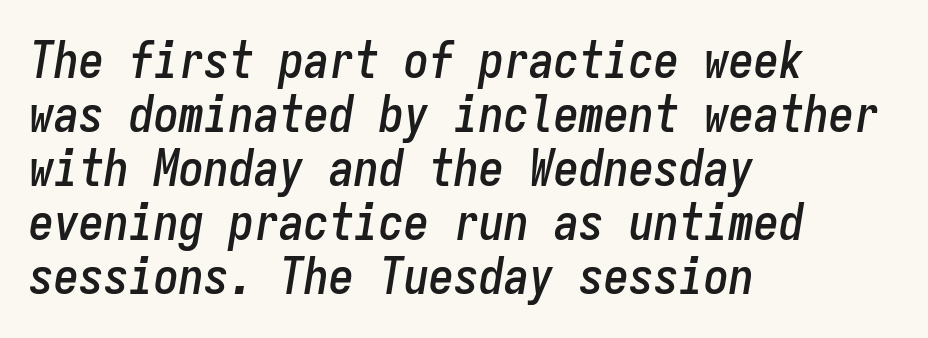
{"italic": "yes", "lean": "right", "slant_degrees": 9, "width": "condensed", "stroke_contrast": "low", "x_height": "medium", "monospaced": "yes", "underline": "no", "align": "left", "line_spacing": "tight", "line_spacing_ratio": 1.08, "letter_spacing": "normal", "letter_spacing_em": 0.0, "glyph_px": 50}
